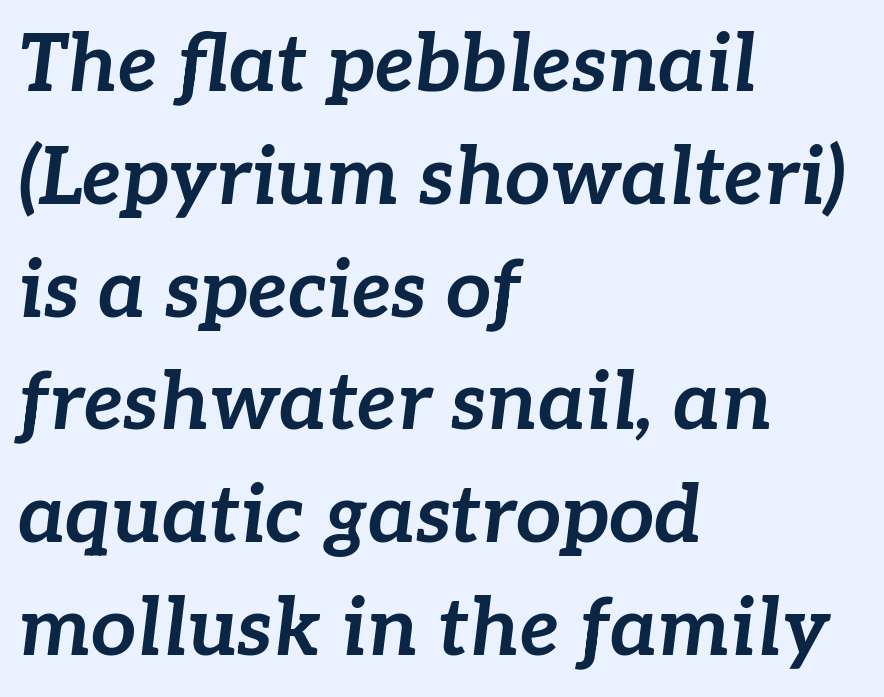
The image shows 80 px bold type, italic (leaning right); set left-aligned, normal line spacing (1.41x), normal letter spacing, not underlined; low stroke contrast and a medium x-height.
